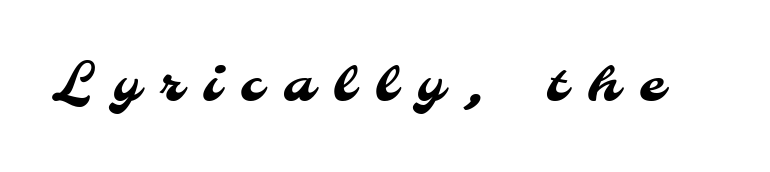
Q: Is the typeface a serif or a sans-serif typeface? A: Sans-serif.
Q: Is the text underlined? A: No.
Q: Is the spacing between letters normal or unusually wide? A: Unusually wide.
Q: Width (condensed, normal, or wide)? A: Normal.
Q: Stroke contrast? A: Medium.
Q: x-height? A: Small.
Q: Monospaced? A: No.
